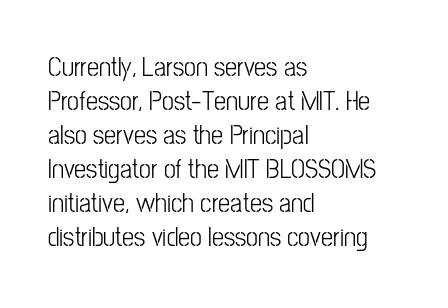
The image shows 27 px text type, upright; set left-aligned, normal line spacing (1.26x), normal letter spacing, not underlined.
